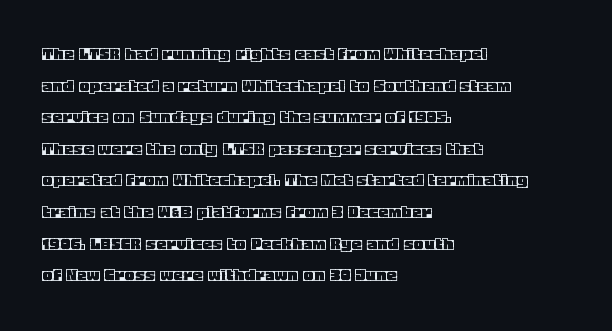
Q: Is the text italic (slanted)? A: No, it is upright.
Q: Is the text underlined? A: No.
Q: How is the paragraph aligned? A: Left-aligned.
Q: Is the spacing between letters normal or unusually wide? A: Normal.
Q: Is the spacing between lines tight, normal or loose? A: Normal.
